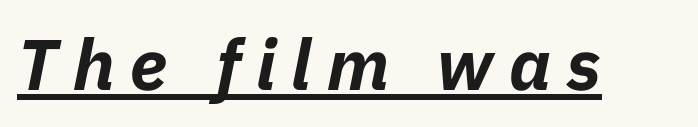
{"italic": "yes", "lean": "right", "slant_degrees": 11, "bold": "yes", "weight": "bold", "width": "normal", "stroke_contrast": "low", "x_height": "medium", "monospaced": "no", "underline": "yes", "letter_spacing": "wide", "letter_spacing_em": 0.22, "glyph_px": 71}
